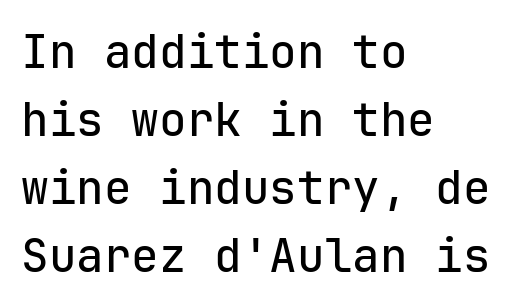
The type family on display is of the sans-serif kind. Does extra space separate the letters? No, they use regular spacing. Note the uniform advance width — an 'i' takes as much space as an 'm'. A typesetter would mark this as roman, not italic. Each new line begins a customary step beneath the previous one. Notice how the passage keeps a crisp vertical edge on the left only.
